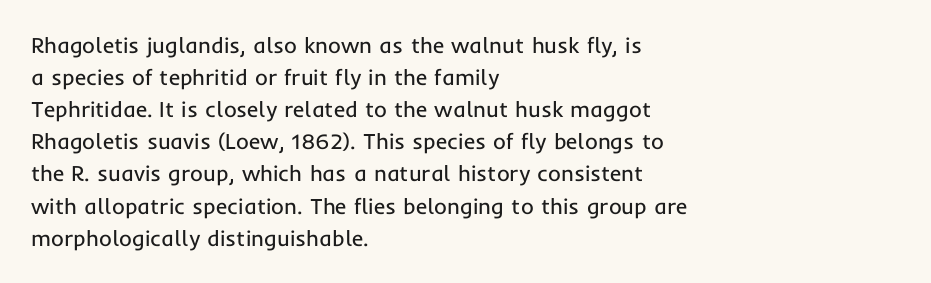
Weight: in the light-to-regular range. These lines keep a tight, regular rhythm from letter to letter. Any mark beneath the type? The region is blank. Left-aligned paragraph, ragged on the right. If you drew a line through each stem, it would be perfectly vertical. Honestly, the row spacing looks completely unremarkable.
